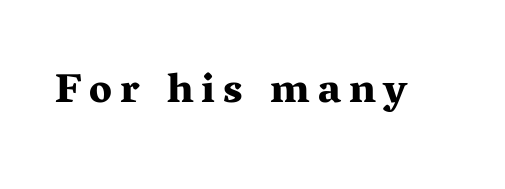
Q: Is the text bold? A: Yes.
Q: Is the text italic (slanted)? A: No, it is upright.
Q: Is the typeface a serif or a sans-serif typeface? A: Serif.
Q: Is the text underlined? A: No.
Q: Width (condensed, normal, or wide)? A: Wide.
Q: Stroke contrast? A: Medium.
Q: x-height? A: Medium.
Q: Monospaced? A: No.
